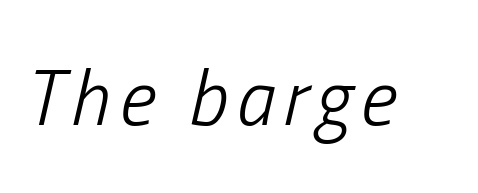
The image shows 78 px light, condensed type, italic (leaning right); set not underlined; low stroke contrast and a medium x-height.
